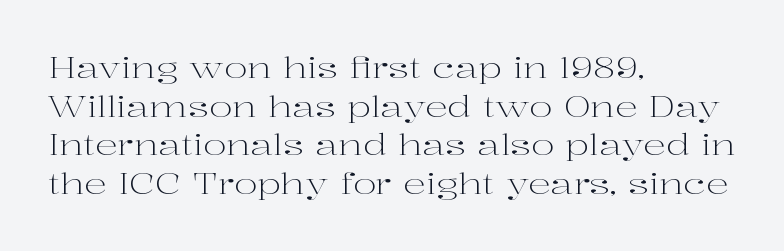
Character widths vary here, with narrow letters taking less room than wide ones. These lines stack with their left ends in a neat column. The words here are not underlined. The space between consecutive lines is moderate.
